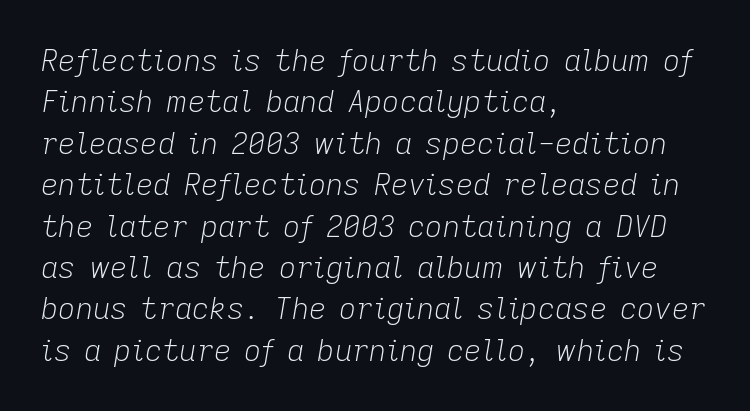
The image shows 30 px light type, italic (leaning right); set left-aligned, normal line spacing (1.38x), normal letter spacing, not underlined; low stroke contrast and a medium x-height.
